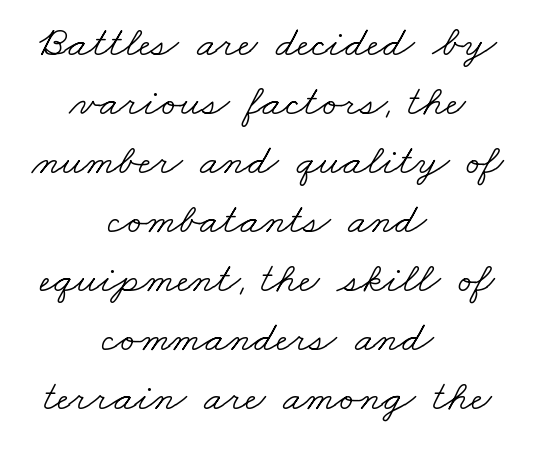
The cut favours lightness, reaching ordinary text weight at its darkest. The characters display serif detailing at their extremities. The setting favours the middle, as headings and verse often do. The letters advance in unequal steps, a hallmark of proportional type. Each word holds together tightly as a unit, with standard inter-letter gaps. The string is rendered with underlining switched off.
